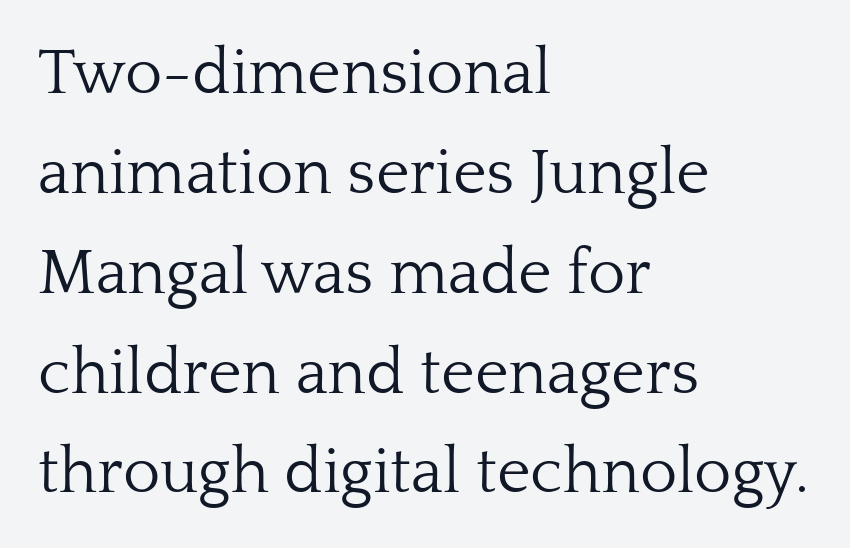
You could call the tracking neutral — neither tight nor loose. The font's upright variant was chosen for this text. These lines are rendered in a variable-pitch font. Rows of type keep a routine distance in the vertical direction.
